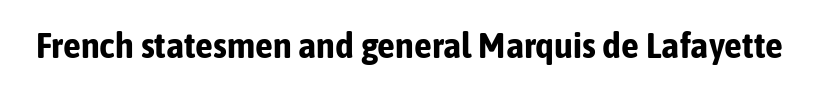
The image shows 36 px bold, condensed sans-serif type, upright; set normal letter spacing, not underlined; low stroke contrast and a medium x-height.
